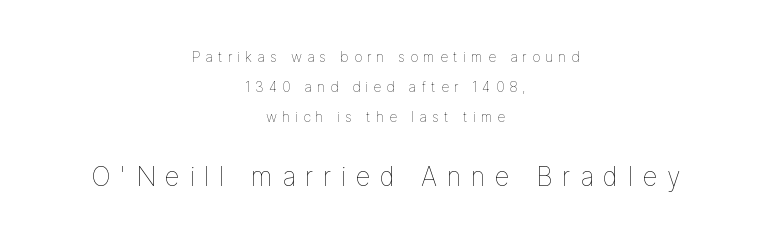
The image shows 26 px text type, upright; set centered, loose line spacing (2.16x), unusually wide letter spacing (+0.36 em), not underlined; the second (bottom) block is 1.86x larger.
